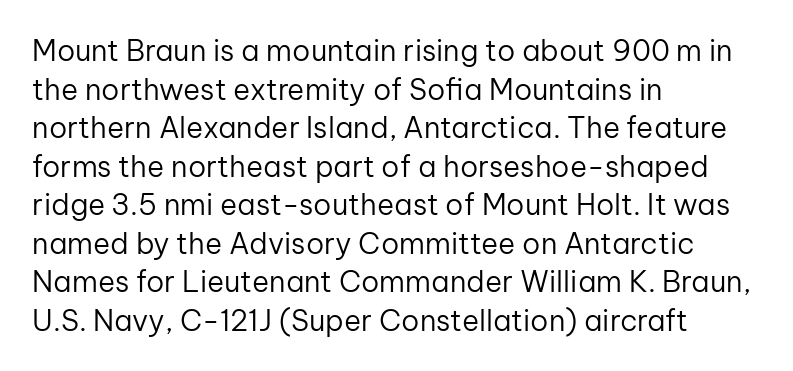
The image shows 29 px regular-weight sans-serif type, upright; set left-aligned, normal line spacing (1.33x), normal letter spacing, not underlined; low stroke contrast and a medium x-height.
